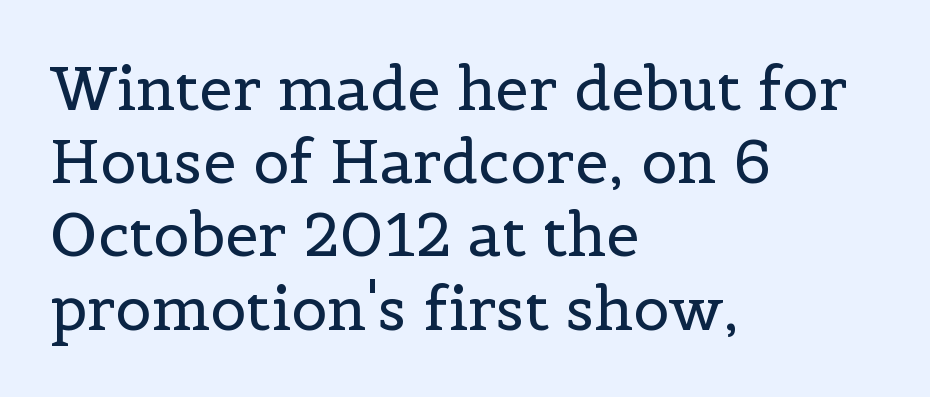
Q: Is the text bold? A: No.
Q: Is the text italic (slanted)? A: No, it is upright.
Q: Is the typeface a serif or a sans-serif typeface? A: Serif.
Q: Is the text underlined? A: No.
Q: How is the paragraph aligned? A: Left-aligned.
Q: Is the spacing between letters normal or unusually wide? A: Normal.
Q: Width (condensed, normal, or wide)? A: Normal.
Q: x-height? A: Medium.
Q: Monospaced? A: No.
